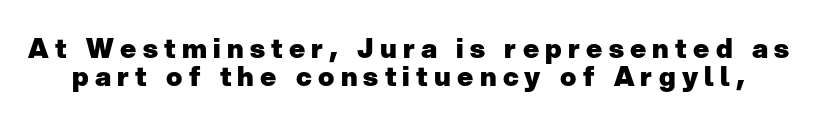
Q: Is the text bold? A: Yes.
Q: Is the text italic (slanted)? A: No, it is upright.
Q: Is the text underlined? A: No.
Q: Is the spacing between letters normal or unusually wide? A: Unusually wide.
Q: Is the spacing between lines tight, normal or loose? A: Tight.
